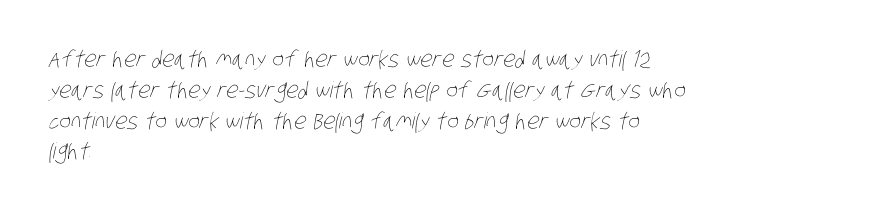
Glance below the letters and you will spot only blank space. Vertical spacing — default. Spacing between characters is what you'd get straight out of the box. Does the copy run flush right? No — it runs flush left. The typeface has the unassuming heft of standard copy or less.
